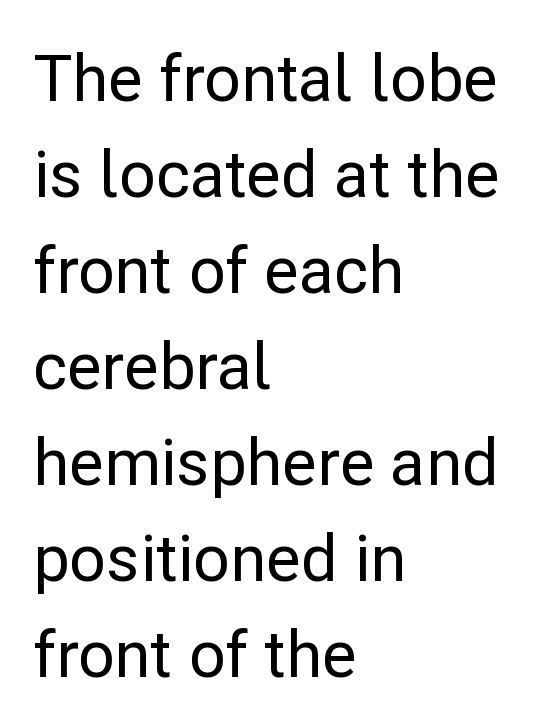
The image shows 64 px sans-serif type, upright; set left-aligned, normal line spacing (1.5x), normal letter spacing, not underlined; low stroke contrast and a medium x-height.
